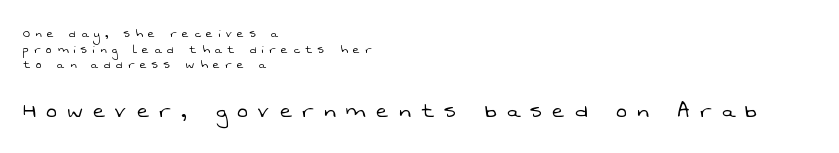
Display-style spreading of the glyphs; the letterfit is very open. Only glyphs here, with clear space below each row. The font sits on the lighter half of the weight spectrum, regular included. One-word summary of the alignment: left. Honestly, the rows look squashed on top of each other.
